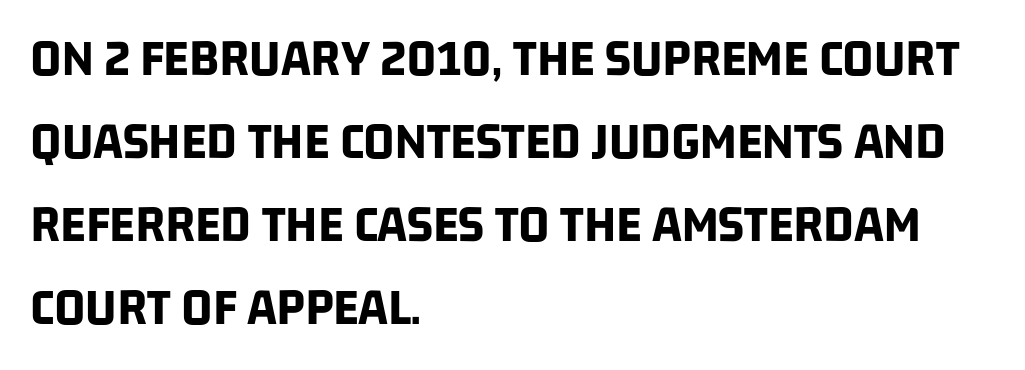
{"serif": "no", "bold": "yes", "weight": "bold", "width": "condensed", "stroke_contrast": "low", "x_height": "large", "monospaced": "no", "underline": "no", "align": "left", "line_spacing": "normal", "line_spacing_ratio": 1.54, "letter_spacing": "normal", "letter_spacing_em": 0.0, "glyph_px": 54}
